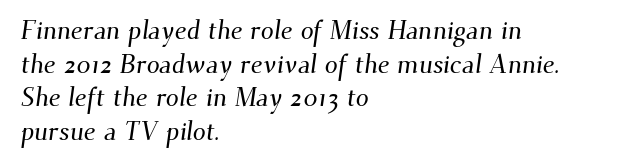
The image shows 26 px text type; set left-aligned, normal line spacing (1.29x), normal letter spacing, not underlined.
